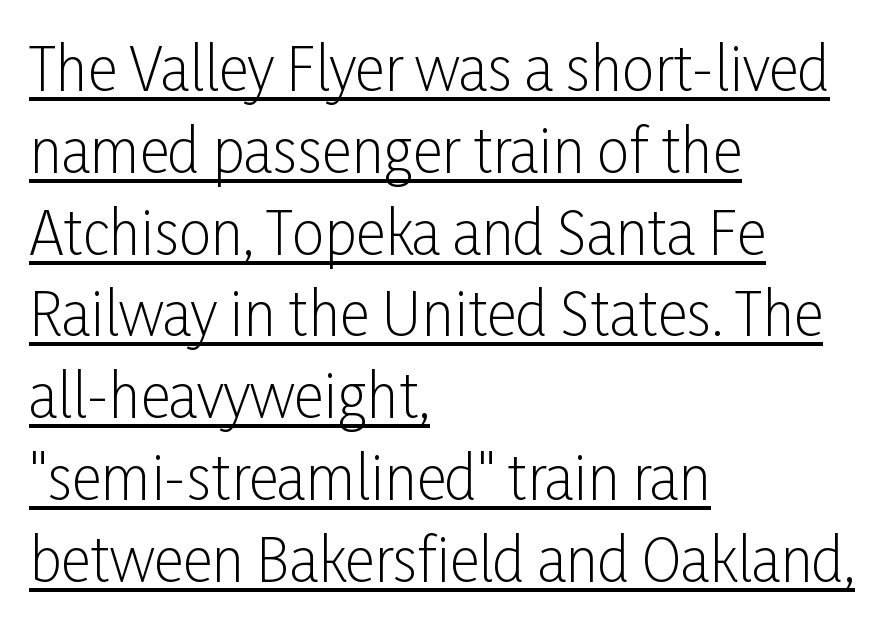
Proportional: the letters do not fall into vertical columns. The vertical gap from one line to the next is medium. Look at the tracking — it's just the regular setting, nothing added. A student would call this left alignment; a typographer would say flush left, rag right. Designer's note — italics off, roman on.
